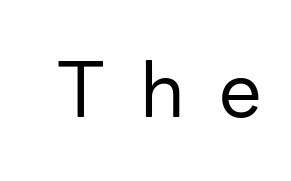
Each stroke keeps to a modest, everyday thickness or less. Does extra space separate the letters? Yes, quite a lot of it. Note the varied advance widths — an 'i' is clearly narrower than an 'm'. Nobody drew a line under any word here. When letters stand straight like this, we call the style roman or upright. The passage shown is typeset with a sans-serif family.
